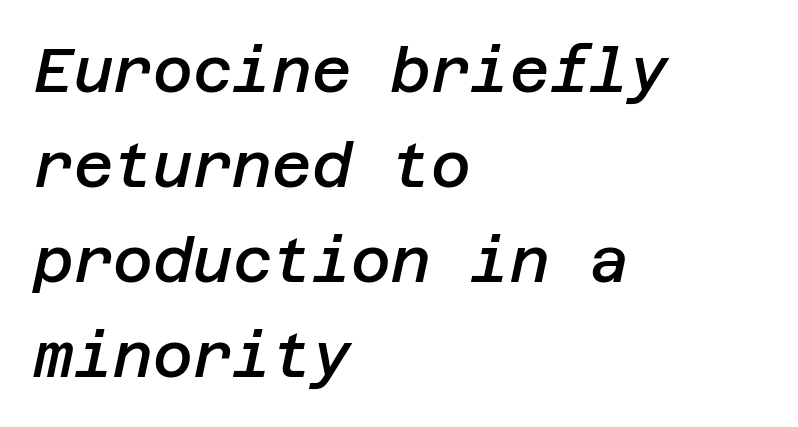
Q: Is the text bold? A: Semi-bold.
Q: Is the text italic (slanted)? A: Yes, it leans right by about 12 degrees.
Q: Is the text underlined? A: No.
Q: How is the paragraph aligned? A: Left-aligned.
Q: Is the spacing between letters normal or unusually wide? A: Normal.
Q: Is the spacing between lines tight, normal or loose? A: Normal.
Q: Width (condensed, normal, or wide)? A: Normal.
Q: Stroke contrast? A: Low.
Q: x-height? A: Large.
